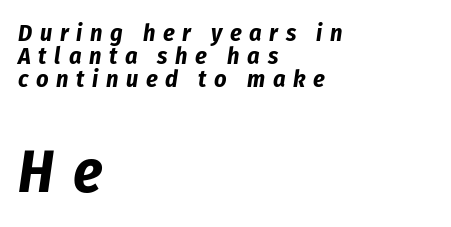
{"italic": "yes", "lean": "right", "slant_degrees": 8, "bold": "yes", "weight": "bold", "width": "condensed", "stroke_contrast": "low", "x_height": "medium", "monospaced": "no", "underline": "no", "align": "left", "line_spacing": "tight", "line_spacing_ratio": 0.96, "letter_spacing": "wide", "letter_spacing_em": 0.32, "larger_block": "second", "size_ratio": 2.5, "glyph_px": 60}
